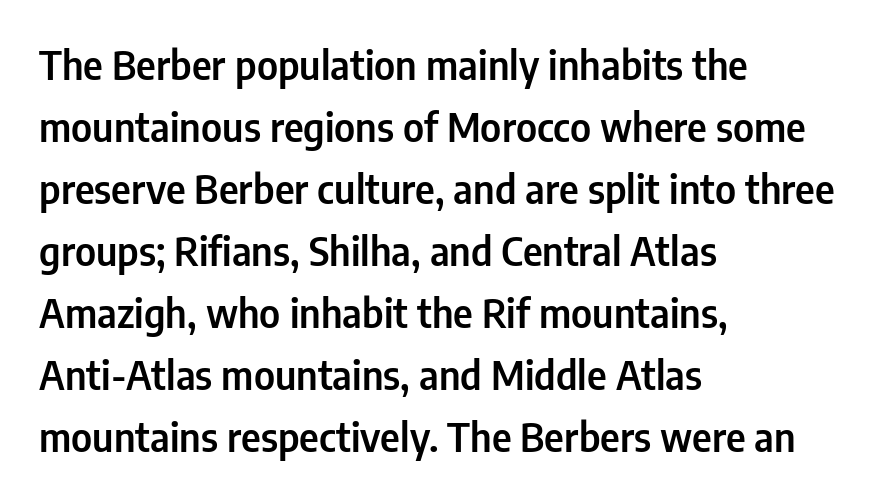
Think of a printed novel: that variable character pitch is what you see here. This rendering uses left alignment, leaving the right contour irregular. Words appear dense and cohesive because spacing is normal. Whoever set this chose a conventional vertical rhythm. Clear beneath every line of the passage. Characters remain perfectly vertical along every line.
